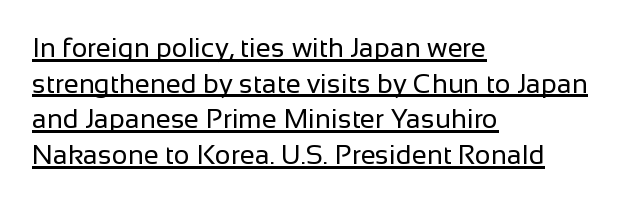
Q: Is the text bold? A: No.
Q: Is the text italic (slanted)? A: No, it is upright.
Q: Is the text underlined? A: Yes.
Q: How is the paragraph aligned? A: Left-aligned.
Q: Is the spacing between letters normal or unusually wide? A: Normal.
Q: Is the spacing between lines tight, normal or loose? A: Normal.
